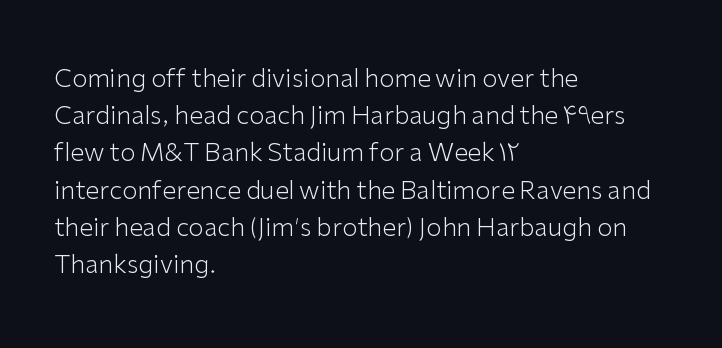
{"italic": "no", "bold": "no", "underline": "no", "align": "left", "line_spacing": "normal", "line_spacing_ratio": 1.49, "letter_spacing": "normal", "letter_spacing_em": 0.0, "glyph_px": 25}
